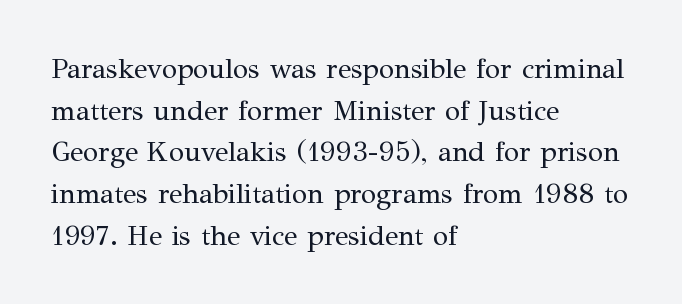
Leftover space on each line is placed entirely after the last word. The vertical gap from one line to the next is medium. Rule under the text: the space is simply empty. A serif font was chosen for this passage.
